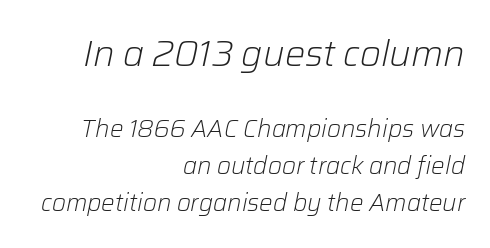
{"italic": "yes", "lean": "right", "slant_degrees": 12, "bold": "no", "weight": "light", "width": "normal", "stroke_contrast": "low", "x_height": "medium", "monospaced": "no", "underline": "no", "align": "right", "line_spacing": "normal", "line_spacing_ratio": 1.54, "letter_spacing": "normal", "letter_spacing_em": 0.0, "larger_block": "first", "size_ratio": 1.5, "glyph_px": 36}
